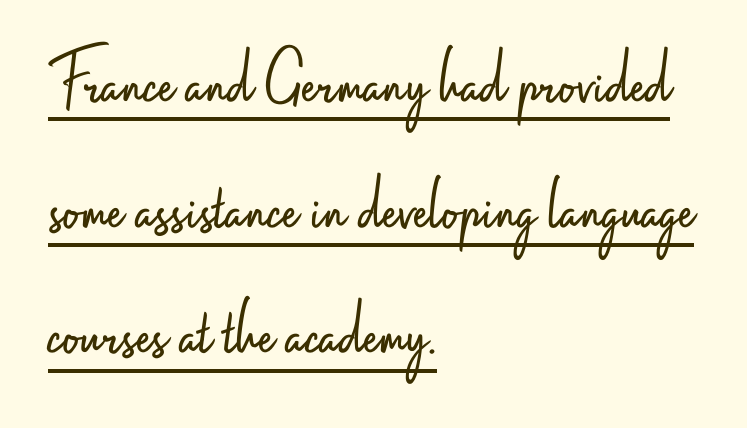
The passage shown is typed in a proportional face where columns would drift. Compared with a centered layout, this one pins lines to the left instead. The gaps between neighbouring characters are ordinary and unremarkable. What's the leading like? Ordinary, nothing unusual.
